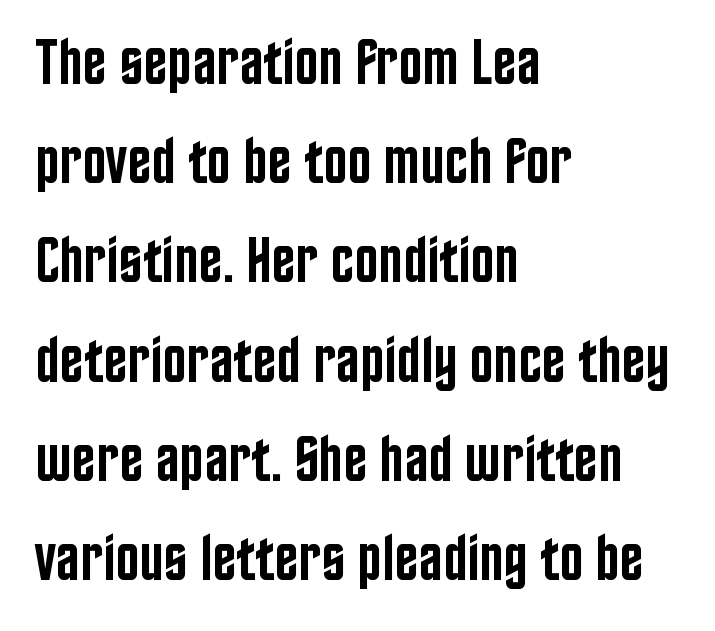
Q: Is the text bold? A: Semi-bold.
Q: Is the text italic (slanted)? A: No, it is upright.
Q: Is the typeface a serif or a sans-serif typeface? A: Sans-serif.
Q: Is the text underlined? A: No.
Q: How is the paragraph aligned? A: Left-aligned.
Q: Is the spacing between letters normal or unusually wide? A: Normal.
Q: Is the spacing between lines tight, normal or loose? A: Normal.
Q: Width (condensed, normal, or wide)? A: Condensed.
Q: Stroke contrast? A: Low.
Q: x-height? A: Large.
Q: Monospaced? A: No.
